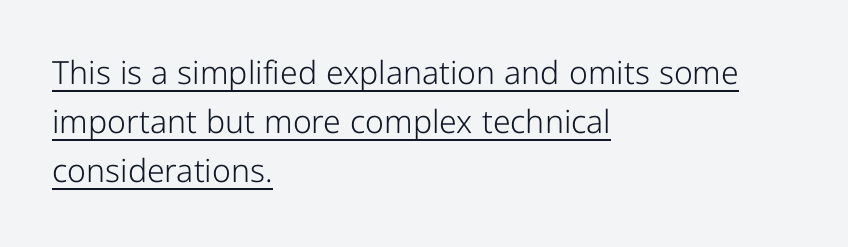
Q: Is the text bold? A: No.
Q: Is the text italic (slanted)? A: No, it is upright.
Q: Is the typeface a serif or a sans-serif typeface? A: Sans-serif.
Q: Is the text underlined? A: Yes.
Q: How is the paragraph aligned? A: Left-aligned.
Q: Is the spacing between letters normal or unusually wide? A: Normal.
Q: Is the spacing between lines tight, normal or loose? A: Normal.
Q: Width (condensed, normal, or wide)? A: Condensed.
Q: Stroke contrast? A: Low.
Q: x-height? A: Medium.
Q: Monospaced? A: No.
